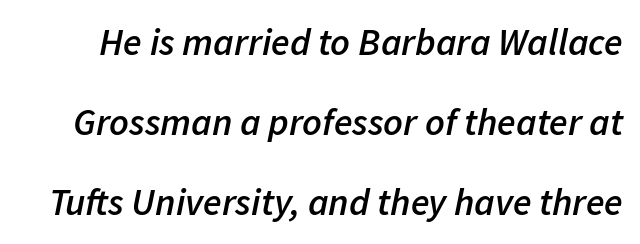
The image shows 38 px semibold type, italic (leaning right); set loose line spacing (2.11x), normal letter spacing, not underlined; low stroke contrast and a medium x-height.
